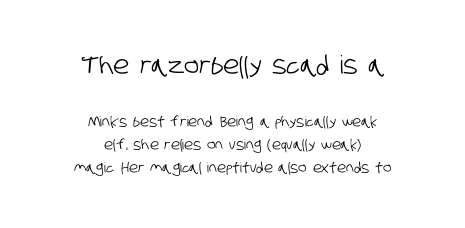
Q: Is the text underlined? A: No.
Q: How is the paragraph aligned? A: Centered.
Q: Is the spacing between letters normal or unusually wide? A: Normal.
Q: Is the spacing between lines tight, normal or loose? A: Normal.
Q: Which block of text is set in a larger size, the first (top) or the second (bottom)? A: The first (top) one.
